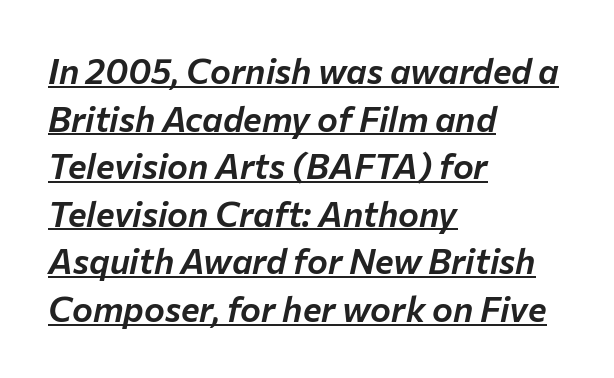
The image shows 35 px text type, italic (leaning right); set left-aligned, normal line spacing (1.36x), normal letter spacing, underlined; low stroke contrast and a medium x-height.
